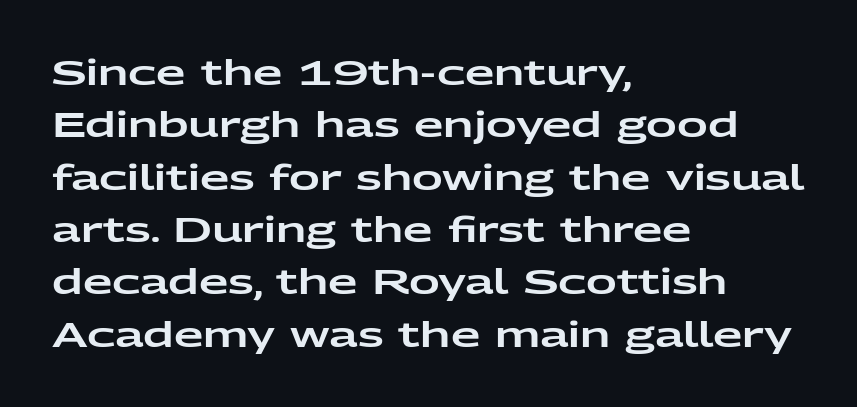
Q: Is the text italic (slanted)? A: No, it is upright.
Q: Is the typeface a serif or a sans-serif typeface? A: Sans-serif.
Q: Is the text underlined? A: No.
Q: How is the paragraph aligned? A: Left-aligned.
Q: Is the spacing between letters normal or unusually wide? A: Normal.
Q: Is the spacing between lines tight, normal or loose? A: Normal.
Q: Width (condensed, normal, or wide)? A: Wide.
Q: Stroke contrast? A: Low.
Q: x-height? A: Medium.
Q: Monospaced? A: No.
